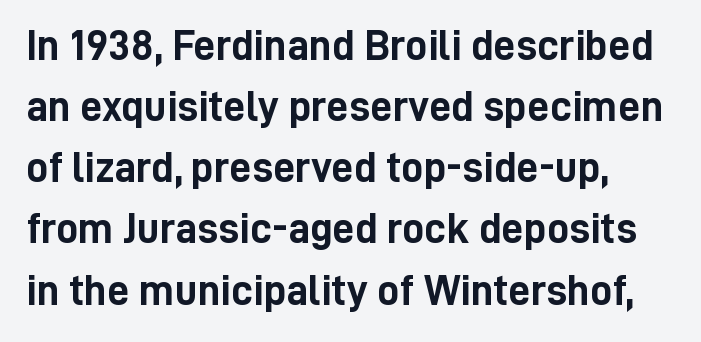
Q: Is the text bold? A: Yes.
Q: Is the text italic (slanted)? A: No, it is upright.
Q: Is the typeface a serif or a sans-serif typeface? A: Sans-serif.
Q: Is the text underlined? A: No.
Q: How is the paragraph aligned? A: Left-aligned.
Q: Is the spacing between letters normal or unusually wide? A: Normal.
Q: Is the spacing between lines tight, normal or loose? A: Normal.
Q: Width (condensed, normal, or wide)? A: Condensed.
Q: Stroke contrast? A: Low.
Q: x-height? A: Medium.
Q: Monospaced? A: No.
